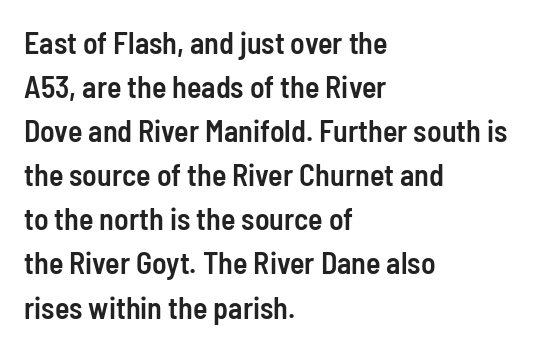
Q: Is the text bold? A: Semi-bold.
Q: Is the text italic (slanted)? A: No, it is upright.
Q: Is the typeface a serif or a sans-serif typeface? A: Sans-serif.
Q: Is the text underlined? A: No.
Q: How is the paragraph aligned? A: Left-aligned.
Q: Is the spacing between letters normal or unusually wide? A: Normal.
Q: Is the spacing between lines tight, normal or loose? A: Normal.
Q: Width (condensed, normal, or wide)? A: Condensed.
Q: Stroke contrast? A: Low.
Q: x-height? A: Medium.
Q: Monospaced? A: No.
